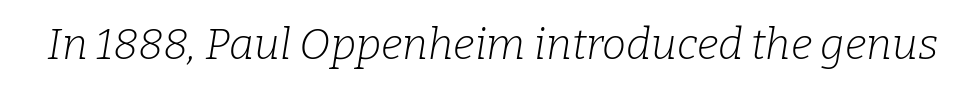
The image shows 43 px light serif type, italic (leaning right); set normal letter spacing, not underlined; low stroke contrast and a medium x-height.
